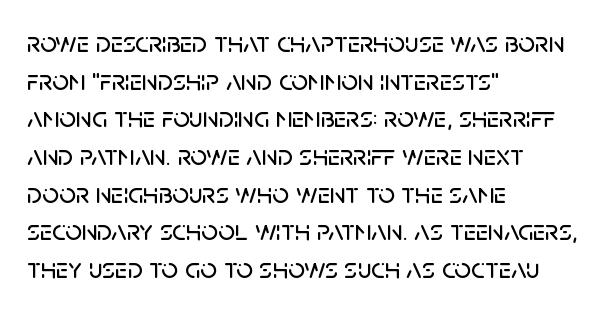
The image shows 29 px sans-serif type, upright; set left-aligned, normal line spacing (1.3x), normal letter spacing, not underlined; low stroke contrast and a large x-height.
